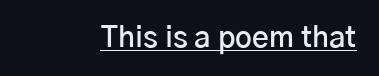
The letters stand straight up with perfectly vertical stems. The words here are underlined. Students, this is semibold: more ink than regular, less than bold. Tracking value appears to be zero — textbook default spacing. The rendering shows plain stroke endings on the letterforms — a sans-serif design.
